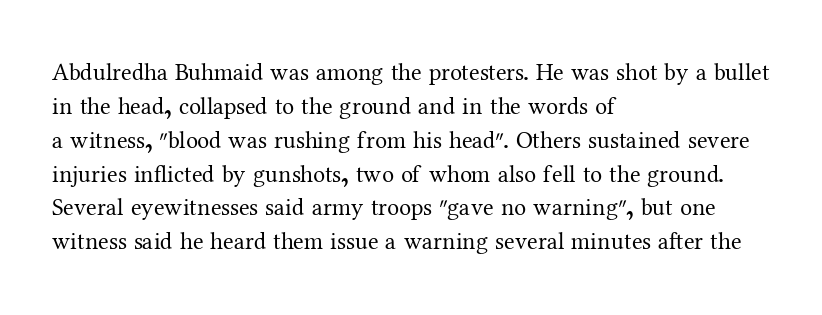
Q: Is the text bold? A: No.
Q: Is the text italic (slanted)? A: No, it is upright.
Q: Is the text underlined? A: No.
Q: How is the paragraph aligned? A: Left-aligned.
Q: Is the spacing between letters normal or unusually wide? A: Normal.
Q: Is the spacing between lines tight, normal or loose? A: Normal.
